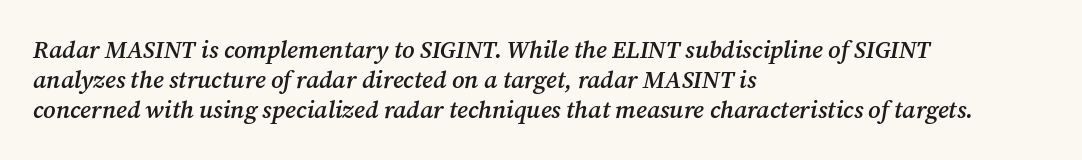
The image shows 24 px text type, italic (leaning right); set left-aligned, normal line spacing (1.25x), normal letter spacing, not underlined.
